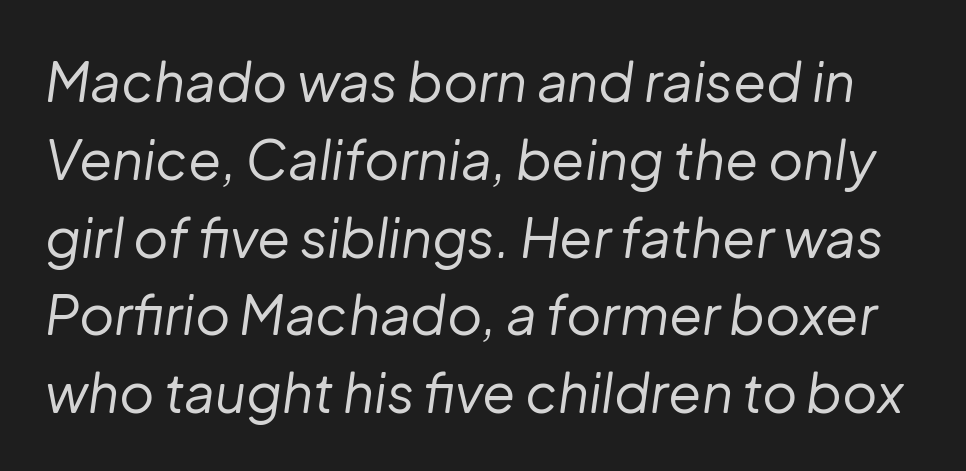
The letters sit at their default tracking, neither squeezed nor spread. Type without underlining. The face used here is proportionally spaced, like ordinary book or web type. What's the leading like? Ordinary, nothing unusual. In terms of posture, this sample is oblique. Compared with a typical body face, this is equally light or lighter still.
